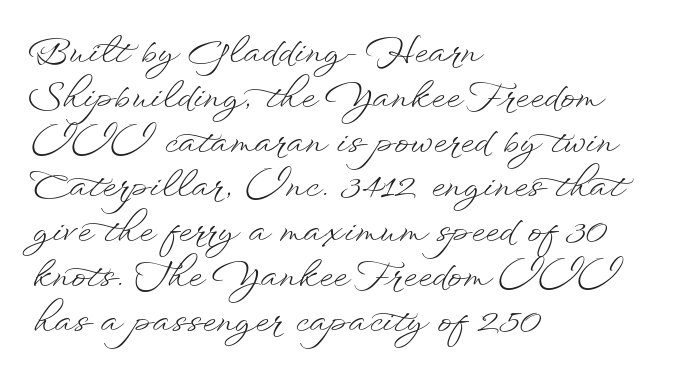
{"bold": "no", "weight": "light", "width": "wide", "stroke_contrast": "low", "x_height": "small", "monospaced": "no", "underline": "no", "align": "left", "line_spacing": "normal", "line_spacing_ratio": 1.28, "letter_spacing": "normal", "letter_spacing_em": 0.0, "glyph_px": 35}
